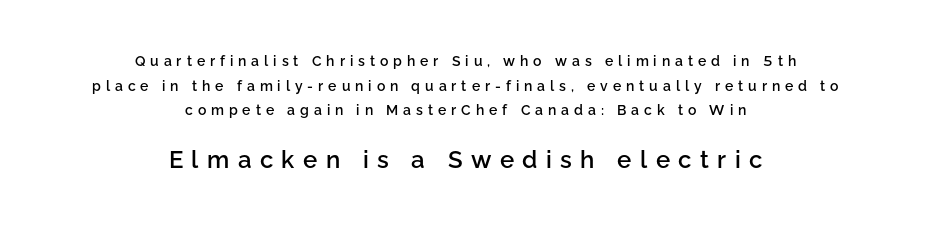
Q: Is the text bold? A: Semi-bold.
Q: Is the text italic (slanted)? A: No, it is upright.
Q: Is the text underlined? A: No.
Q: How is the paragraph aligned? A: Centered.
Q: Is the spacing between letters normal or unusually wide? A: Unusually wide.
Q: Which block of text is set in a larger size, the first (top) or the second (bottom)? A: The second (bottom) one.
